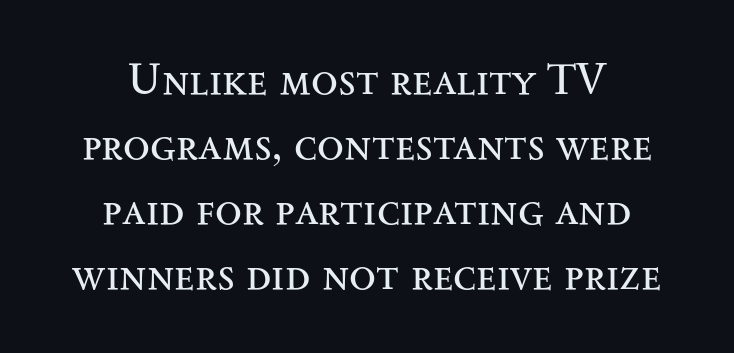
{"serif": "yes", "italic": "no", "bold": "no", "weight": "regular", "width": "wide", "stroke_contrast": "medium", "x_height": "small", "monospaced": "no", "underline": "no", "align": "center", "line_spacing": "normal", "line_spacing_ratio": 1.48, "letter_spacing": "normal", "letter_spacing_em": 0.0, "glyph_px": 44}
